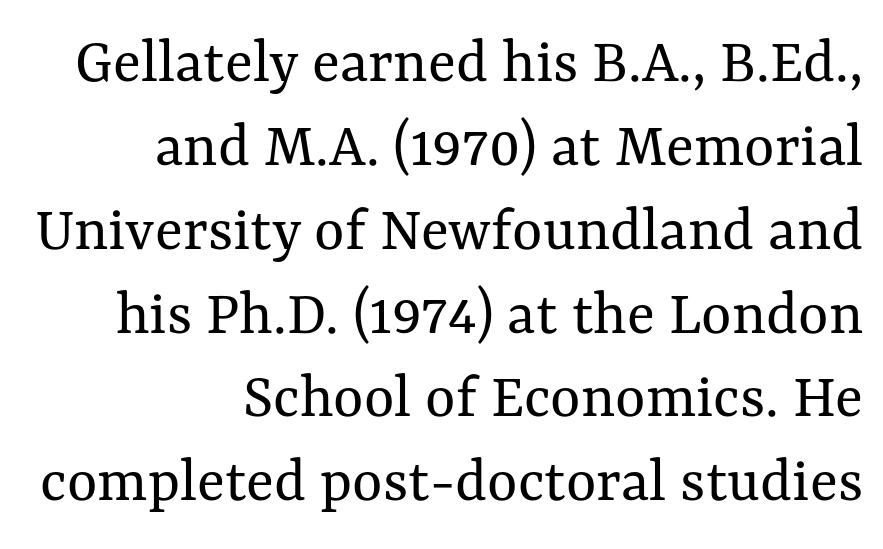
The image shows 65 px regular-weight type, upright; set right-aligned, normal line spacing (1.29x), normal letter spacing, not underlined; medium stroke contrast and a medium x-height.
